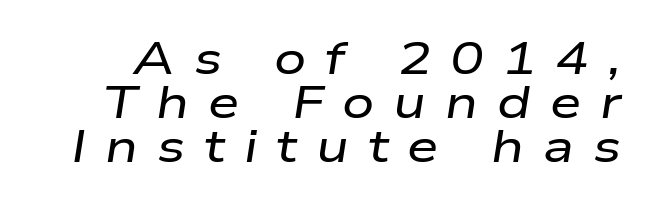
Compared with typical paragraphs, the rows here are closer together. The letters are spread apart with noticeably loose tracking. The text carries the slant typical of an italic or oblique font. The strip under each line holds only bare page.
